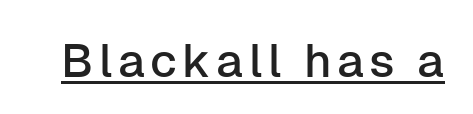
Ascenders rise straight up at ninety degrees. Grotesque or geometric, the face here clearly has no serifs. Spacing verdict: proportional, widths tailored to each character. The string is rendered with underlining switched on.
